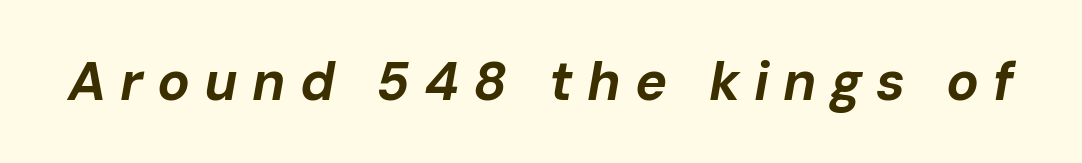
Q: Is the text bold? A: Yes.
Q: Is the text italic (slanted)? A: Yes, it leans right by about 10 degrees.
Q: Is the text underlined? A: No.
Q: Is the spacing between letters normal or unusually wide? A: Unusually wide.
Q: Width (condensed, normal, or wide)? A: Normal.
Q: Stroke contrast? A: Low.
Q: x-height? A: Medium.
Q: Monospaced? A: No.
